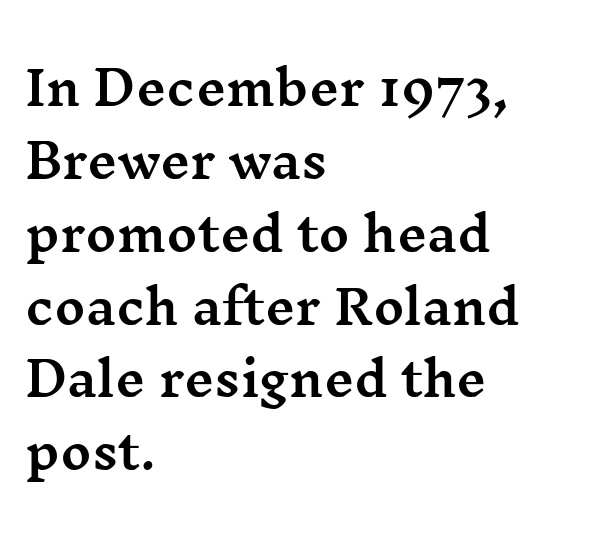
Q: Is the text italic (slanted)? A: No, it is upright.
Q: Is the typeface a serif or a sans-serif typeface? A: Serif.
Q: Is the text underlined? A: No.
Q: How is the paragraph aligned? A: Left-aligned.
Q: Is the spacing between letters normal or unusually wide? A: Normal.
Q: Is the spacing between lines tight, normal or loose? A: Normal.
Q: Width (condensed, normal, or wide)? A: Wide.
Q: Stroke contrast? A: Medium.
Q: x-height? A: Medium.
Q: Monospaced? A: No.
